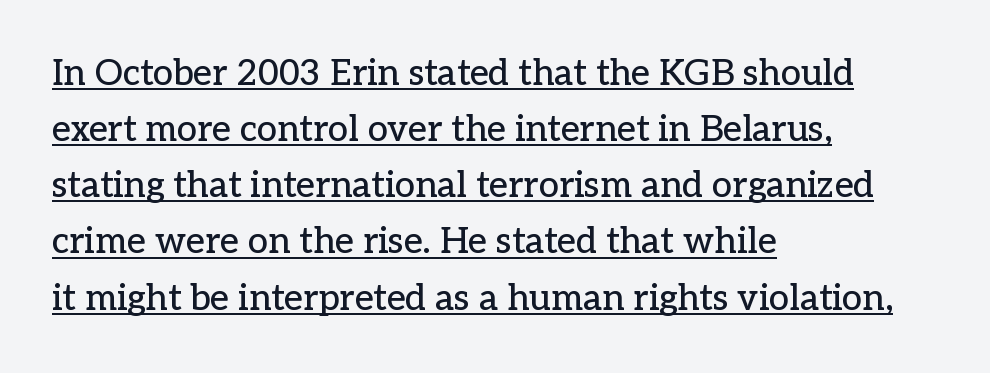
{"serif": "yes", "italic": "no", "width": "normal", "stroke_contrast": "low", "x_height": "medium", "monospaced": "no", "underline": "yes", "align": "left", "line_spacing": "normal", "line_spacing_ratio": 1.56, "letter_spacing": "normal", "letter_spacing_em": 0.0, "glyph_px": 36}
